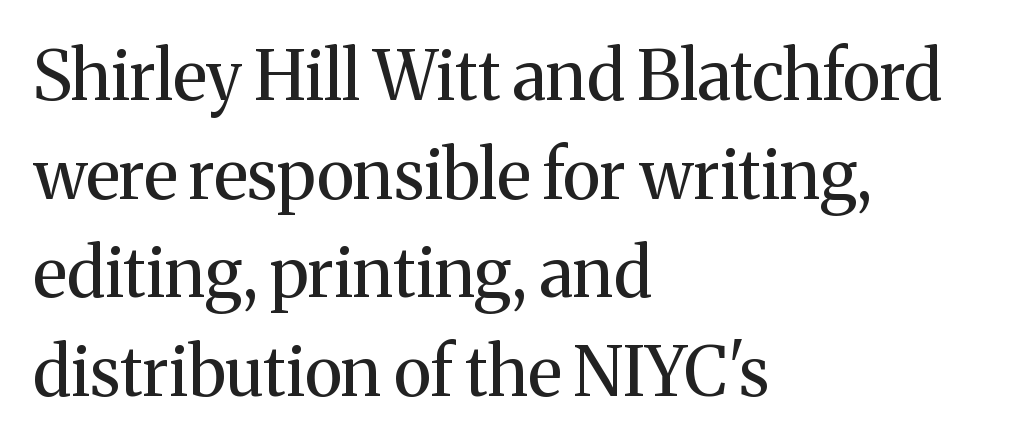
The image shows 68 px regular-weight serif type, upright; set left-aligned, normal line spacing (1.45x), normal letter spacing, not underlined; medium stroke contrast and a medium x-height.
